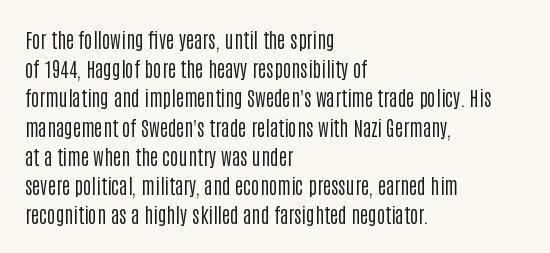
{"italic": "no", "bold": "no", "underline": "no", "align": "left", "line_spacing": "normal", "line_spacing_ratio": 1.46, "letter_spacing": "normal", "letter_spacing_em": 0.0, "glyph_px": 20}
